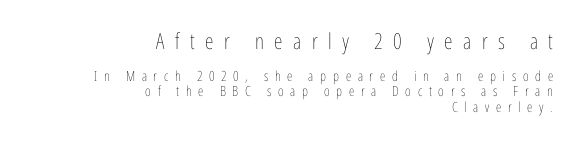
{"italic": "no", "bold": "no", "underline": "no", "align": "right", "line_spacing": "tight", "line_spacing_ratio": 1.08, "letter_spacing": "wide", "letter_spacing_em": 0.48, "larger_block": "first", "size_ratio": 1.57, "glyph_px": 22}
